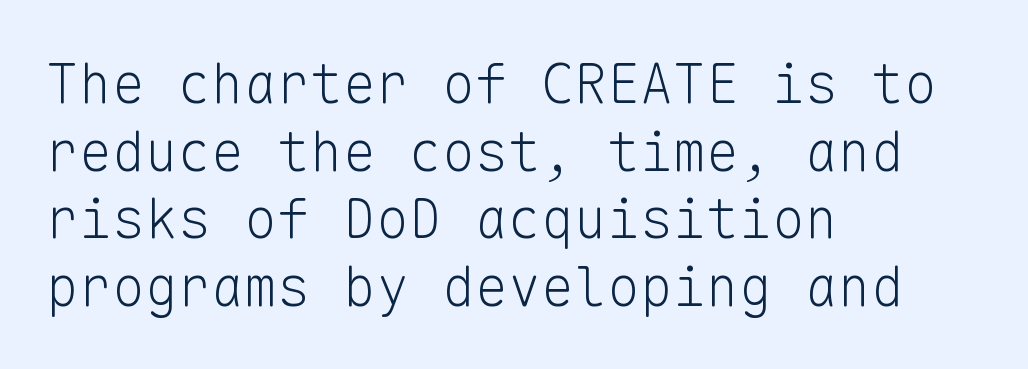
Bold? No — there's no thickening of the strokes. Every character here occupies the same horizontal width, giving the sample a typewriter-like rhythm. The paragraph shown leans on its left margin. Characters remain perfectly vertical along every line.
